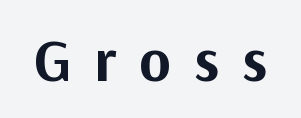
The image shows 60 px bold sans-serif type, upright; set unusually wide letter spacing (+0.39 em), not underlined; medium stroke contrast and a medium x-height.
